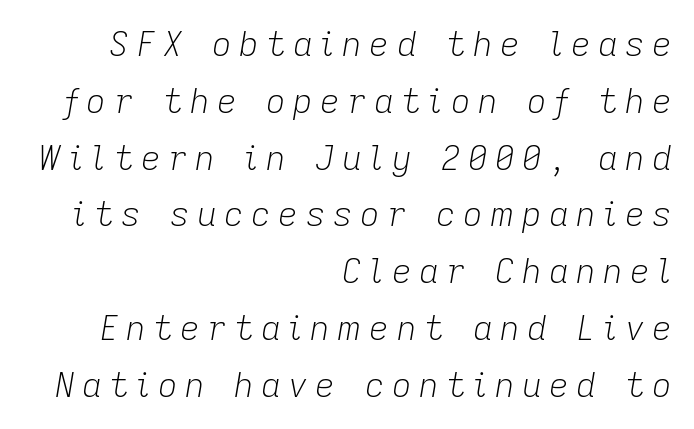
The image shows 34 px light type, italic (leaning right); set right-aligned, normal line spacing (1.67x), unusually wide letter spacing (+0.22 em), not underlined; low stroke contrast and a medium x-height.
